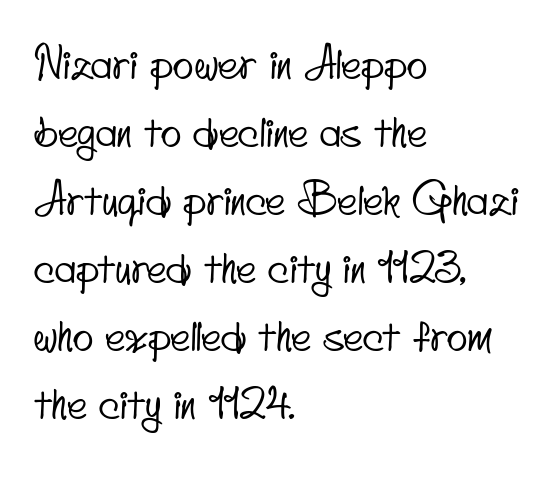
Characters follow at the spacing the type designer built in. If you drew a ruler down the left edge, every line would touch it. Note the varied advance widths — an 'i' is clearly narrower than an 'm'. The rendering uses a moderate line-height, typical for paragraphs. These lines are composed in type without serifs.
